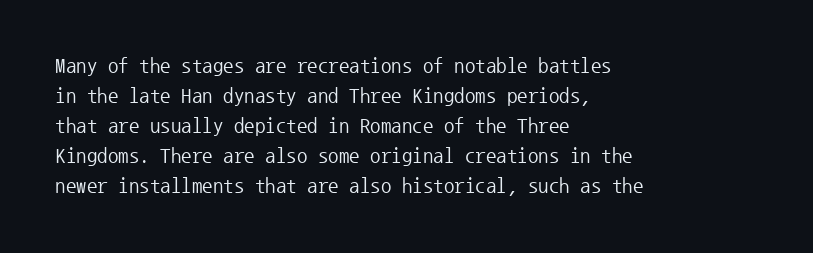
{"italic": "no", "bold": "no", "underline": "no", "align": "left", "line_spacing": "normal", "line_spacing_ratio": 1.43, "letter_spacing": "normal", "letter_spacing_em": 0.0, "glyph_px": 21}
